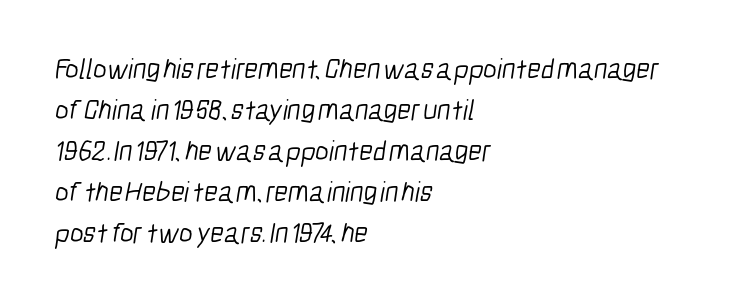
The image shows 29 px light, condensed sans-serif type; set left-aligned, normal line spacing (1.41x), normal letter spacing, not underlined; low stroke contrast and a medium x-height.
